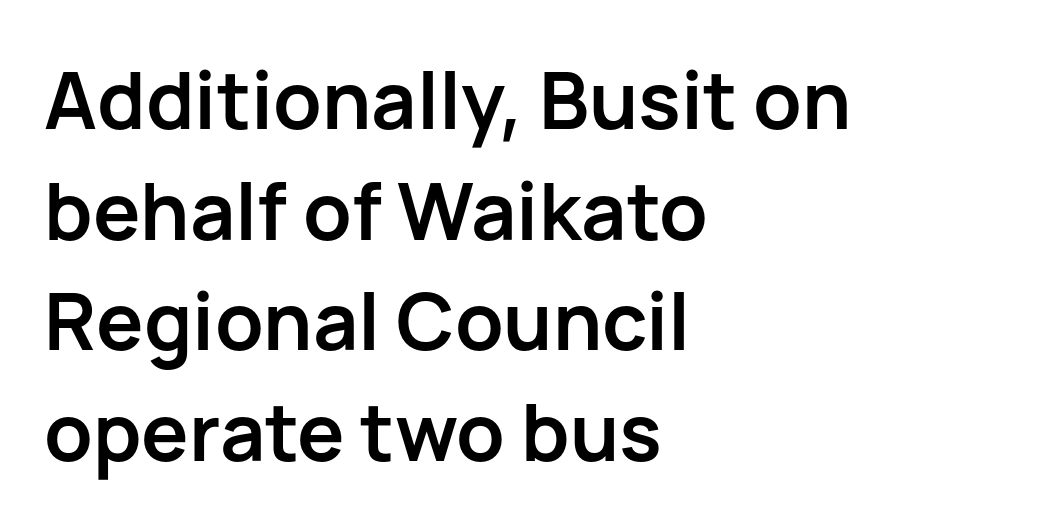
The image shows 79 px semibold sans-serif type, upright; set left-aligned, normal line spacing (1.4x), normal letter spacing, not underlined; low stroke contrast and a medium x-height.
